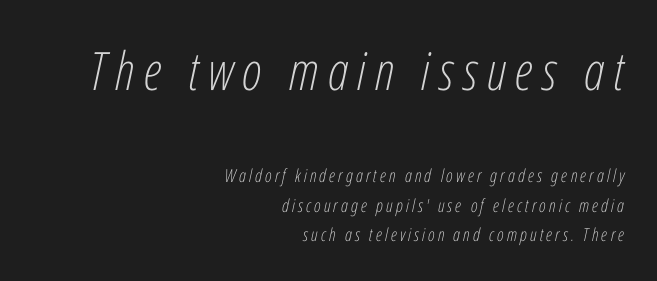
The image shows 53 px light, condensed type, italic (leaning right); set right-aligned, normal line spacing (1.64x), not underlined; the first (top) block is 2.94x larger; low stroke contrast and a medium x-height.
